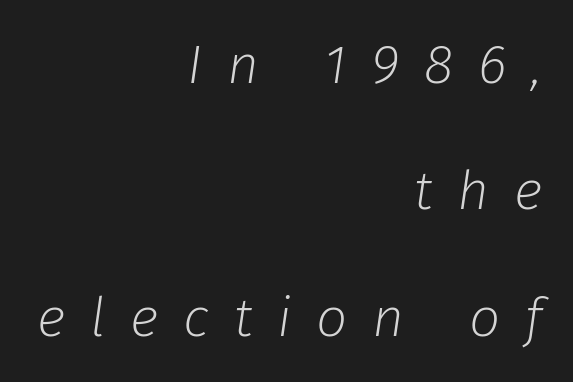
The image shows 55 px light type, italic (leaning right); set right-aligned, loose line spacing (2.3x), unusually wide letter spacing (+0.45 em), not underlined; low stroke contrast and a medium x-height.
